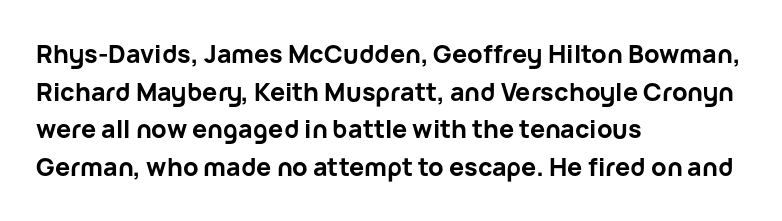
Students, note that the glyphs here touch the page at normal intervals. The vertical gap from one line to the next is medium. The lettering stays uniformly vertical, giving the passage a roman look. The lines are quadded left. Heft: maximum for text — a bold. Type without underlining.
